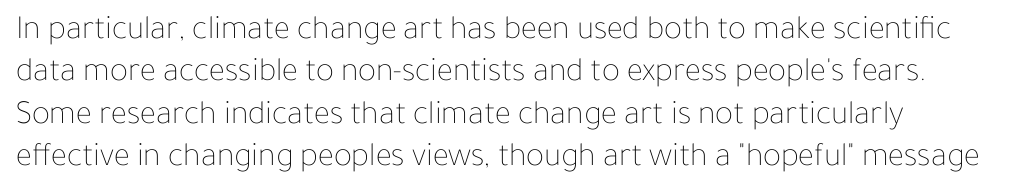
{"italic": "no", "bold": "no", "weight": "thin", "width": "normal", "stroke_contrast": "low", "x_height": "medium", "monospaced": "no", "underline": "no", "align": "left", "line_spacing": "normal", "line_spacing_ratio": 1.25, "letter_spacing": "normal", "letter_spacing_em": 0.0, "glyph_px": 34}
